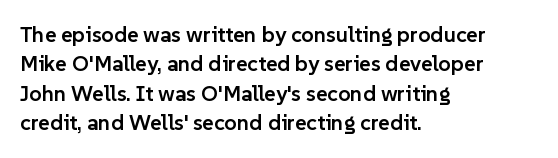
Q: Is the text bold? A: Semi-bold.
Q: Is the text italic (slanted)? A: No, it is upright.
Q: Is the text underlined? A: No.
Q: How is the paragraph aligned? A: Left-aligned.
Q: Is the spacing between letters normal or unusually wide? A: Normal.
Q: Is the spacing between lines tight, normal or loose? A: Normal.
